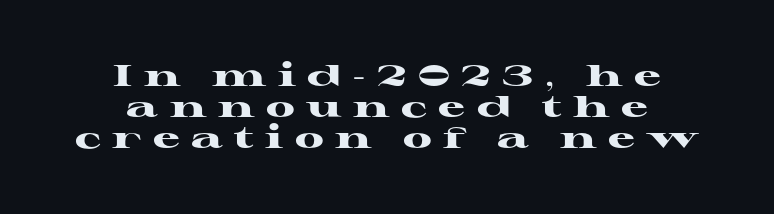
Q: Is the text bold? A: Yes.
Q: Is the text italic (slanted)? A: No, it is upright.
Q: Is the typeface a serif or a sans-serif typeface? A: Serif.
Q: Is the text underlined? A: No.
Q: How is the paragraph aligned? A: Centered.
Q: Is the spacing between letters normal or unusually wide? A: Unusually wide.
Q: Is the spacing between lines tight, normal or loose? A: Tight.
Q: Width (condensed, normal, or wide)? A: Wide.
Q: Stroke contrast? A: High.
Q: x-height? A: Medium.
Q: Monospaced? A: No.
